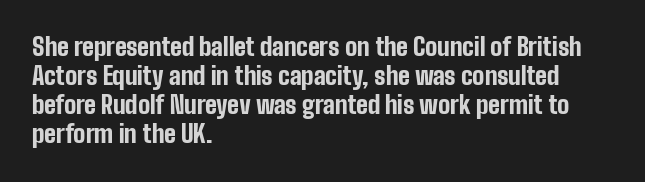
{"italic": "no", "bold": "yes", "underline": "no", "align": "left", "line_spacing_ratio": 1.21, "letter_spacing": "normal", "letter_spacing_em": 0.0, "glyph_px": 24}
